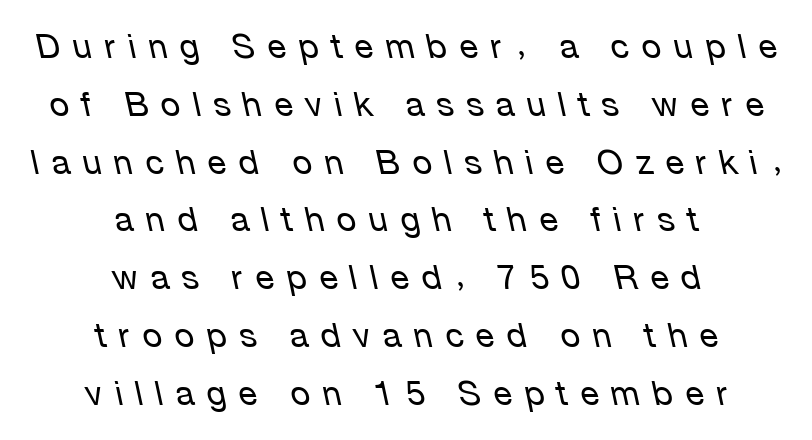
{"italic": "yes", "lean": "left", "slant_degrees": 12, "bold": "no", "weight": "regular", "width": "normal", "stroke_contrast": "low", "x_height": "medium", "monospaced": "no", "underline": "no", "align": "center", "line_spacing": "normal", "line_spacing_ratio": 1.7, "letter_spacing": "wide", "letter_spacing_em": 0.37, "glyph_px": 34}
